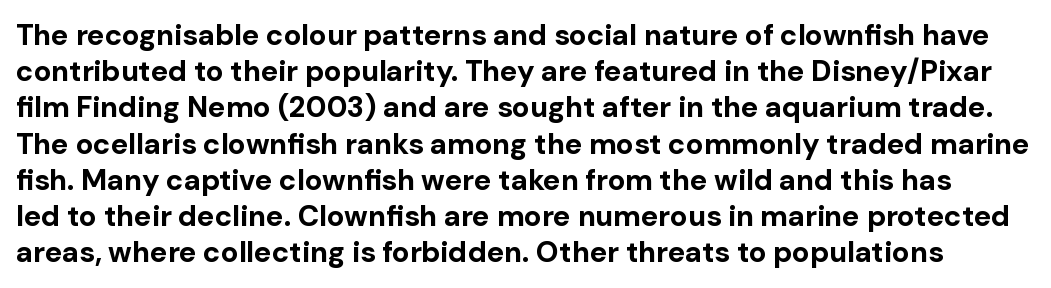
Q: Is the text bold? A: Yes.
Q: Is the text italic (slanted)? A: No, it is upright.
Q: Is the typeface a serif or a sans-serif typeface? A: Sans-serif.
Q: Is the text underlined? A: No.
Q: Is the spacing between letters normal or unusually wide? A: Normal.
Q: Is the spacing between lines tight, normal or loose? A: Normal.
Q: Width (condensed, normal, or wide)? A: Normal.
Q: Stroke contrast? A: Low.
Q: x-height? A: Medium.
Q: Monospaced? A: No.
